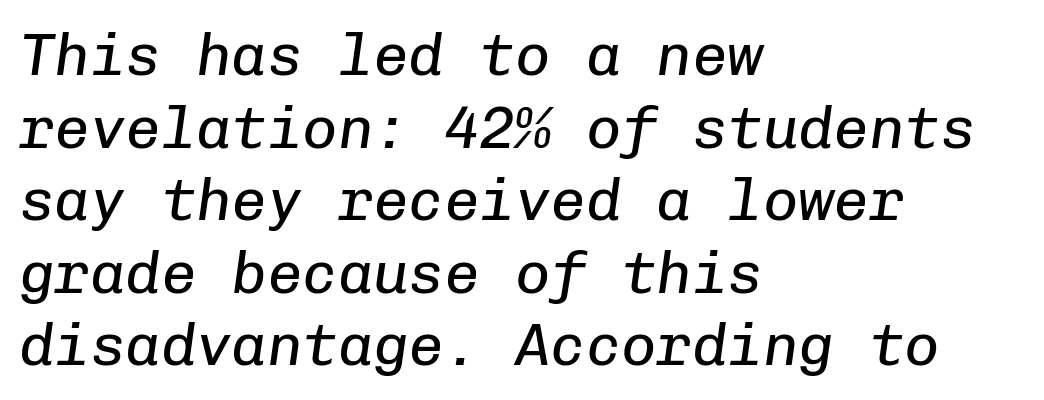
Q: Is the text bold? A: No.
Q: Is the text italic (slanted)? A: Yes, it leans right by about 8 degrees.
Q: Is the text underlined? A: No.
Q: How is the paragraph aligned? A: Left-aligned.
Q: Is the spacing between letters normal or unusually wide? A: Normal.
Q: Width (condensed, normal, or wide)? A: Normal.
Q: Stroke contrast? A: Low.
Q: x-height? A: Medium.
Q: Monospaced? A: Yes.
